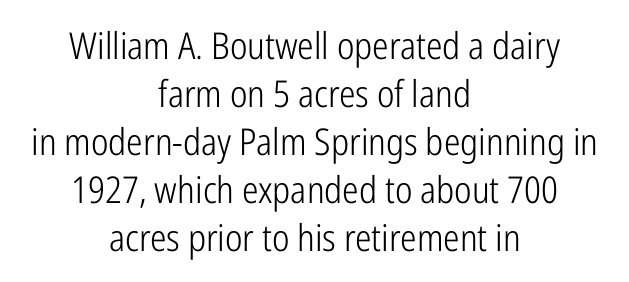
{"serif": "no", "italic": "no", "bold": "no", "weight": "light", "width": "condensed", "stroke_contrast": "low", "x_height": "medium", "monospaced": "no", "underline": "no", "align": "center", "line_spacing": "normal", "line_spacing_ratio": 1.3, "letter_spacing": "normal", "letter_spacing_em": 0.0, "glyph_px": 37}
